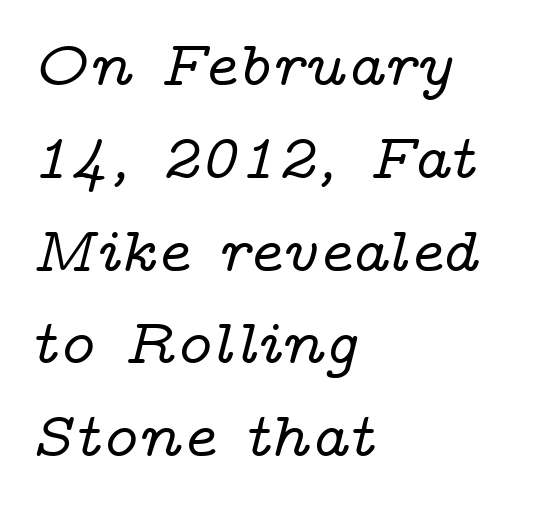
This rendering employs a face with finishing strokes, i.e., a serif. Short note: letters normally spaced. The passage shown leans; its letterforms are oblique. Successive baselines arrive at the customary interval. The lines in this sample share a left origin and differ only in where they stop. The specimen omits any rule beneath the text block's lines.
